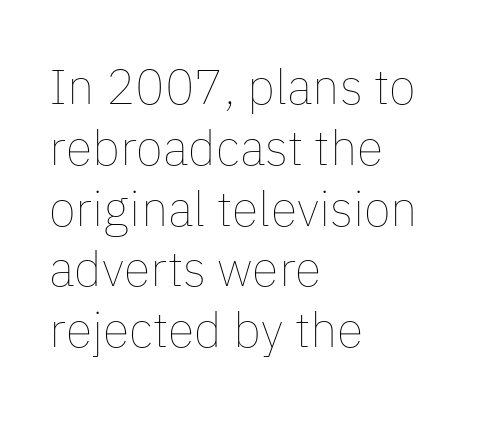
Vertical strokes here are truly vertical. Letters rest on an invisible, unmarked baseline. The characters are drawn with everyday or finer stroke widths. All the whitespace from short lines collects on the right. Tracking here is standard; glyphs follow each other at the usual distance. Looks like regular typesetting: each glyph gets only the width it needs.
